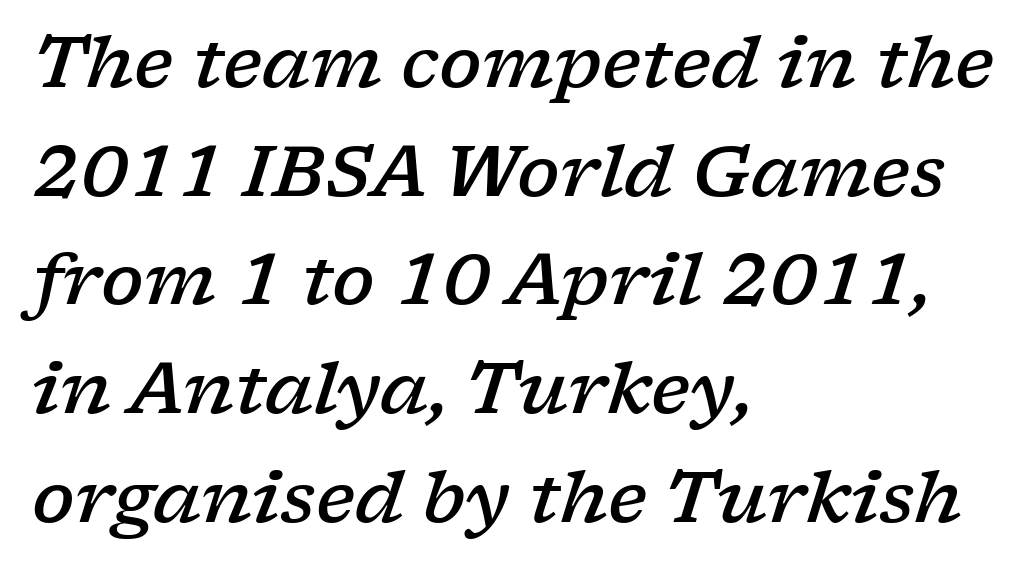
The image shows 71 px semibold, wide serif type, italic (leaning right); set left-aligned, normal line spacing (1.53x), normal letter spacing, not underlined; low stroke contrast and a medium x-height.
